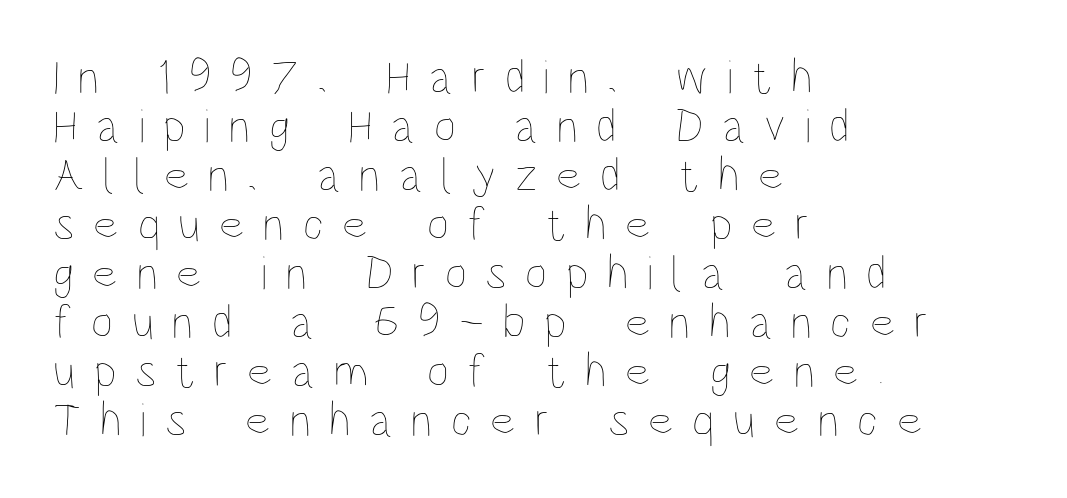
Q: Is the text bold? A: No.
Q: Is the text italic (slanted)? A: No, it is upright.
Q: Is the text underlined? A: No.
Q: How is the paragraph aligned? A: Left-aligned.
Q: Is the spacing between letters normal or unusually wide? A: Unusually wide.
Q: Is the spacing between lines tight, normal or loose? A: Tight.
Q: Width (condensed, normal, or wide)? A: Condensed.
Q: Stroke contrast? A: Low.
Q: x-height? A: Large.
Q: Monospaced? A: No.
